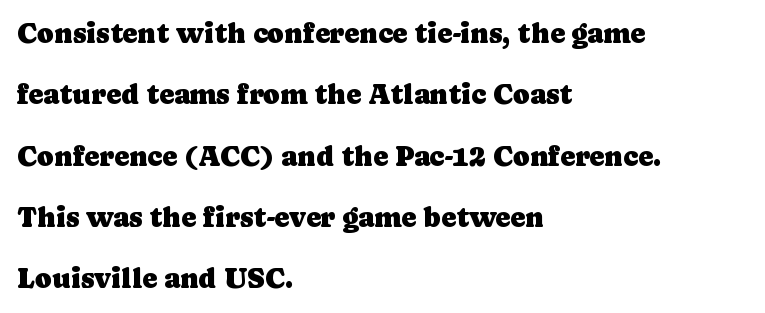
Q: Is the text italic (slanted)? A: No, it is upright.
Q: Is the typeface a serif or a sans-serif typeface? A: Serif.
Q: Is the text underlined? A: No.
Q: How is the paragraph aligned? A: Left-aligned.
Q: Is the spacing between letters normal or unusually wide? A: Normal.
Q: Is the spacing between lines tight, normal or loose? A: Loose.
Q: Width (condensed, normal, or wide)? A: Normal.
Q: Stroke contrast? A: Low.
Q: x-height? A: Medium.
Q: Monospaced? A: No.
